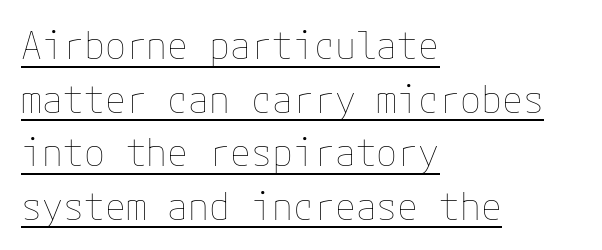
Has an underline been added? It has. Summary of weight: not heavy and not bold. Letter spacing: default. Upright lettering throughout.
